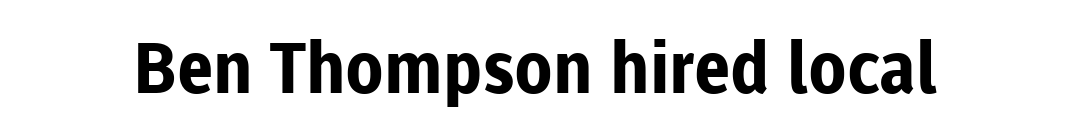
Q: Is the text bold? A: Yes.
Q: Is the text italic (slanted)? A: No, it is upright.
Q: Is the typeface a serif or a sans-serif typeface? A: Sans-serif.
Q: Is the text underlined? A: No.
Q: Is the spacing between letters normal or unusually wide? A: Normal.
Q: Width (condensed, normal, or wide)? A: Normal.
Q: Stroke contrast? A: Low.
Q: x-height? A: Medium.
Q: Monospaced? A: No.
